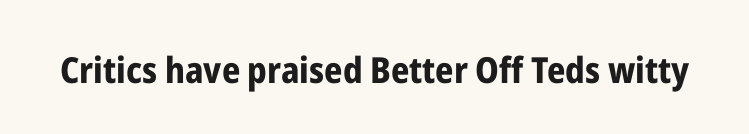
The text was rendered using a sans face with plain stroke endings. The gap between lines stays unmarked. What stands out about the letter spacing? Nothing — it is the standard amount. Strong, thick strokes mark this as bold type. Ascenders rise straight up at ninety degrees. The rendering uses natural spacing where letterforms have individual widths.
